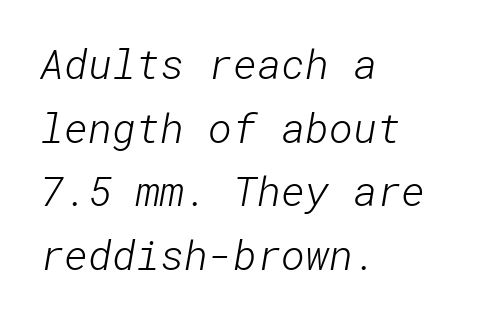
Q: Is the text bold? A: No.
Q: Is the typeface a serif or a sans-serif typeface? A: Sans-serif.
Q: Is the text underlined? A: No.
Q: How is the paragraph aligned? A: Left-aligned.
Q: Is the spacing between letters normal or unusually wide? A: Normal.
Q: Is the spacing between lines tight, normal or loose? A: Normal.
Q: Width (condensed, normal, or wide)? A: Normal.
Q: Stroke contrast? A: Low.
Q: x-height? A: Medium.
